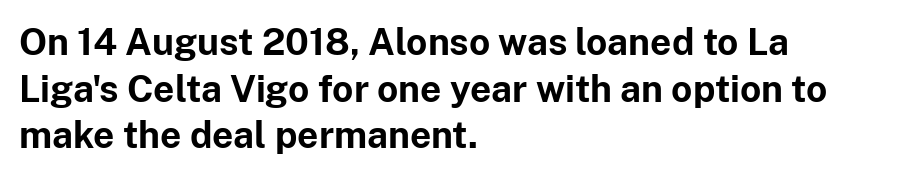
{"serif": "no", "italic": "no", "bold": "yes", "weight": "bold", "width": "normal", "stroke_contrast": "low", "x_height": "medium", "monospaced": "no", "underline": "no", "align": "left", "line_spacing": "normal", "line_spacing_ratio": 1.26, "letter_spacing": "normal", "letter_spacing_em": 0.0, "glyph_px": 37}
